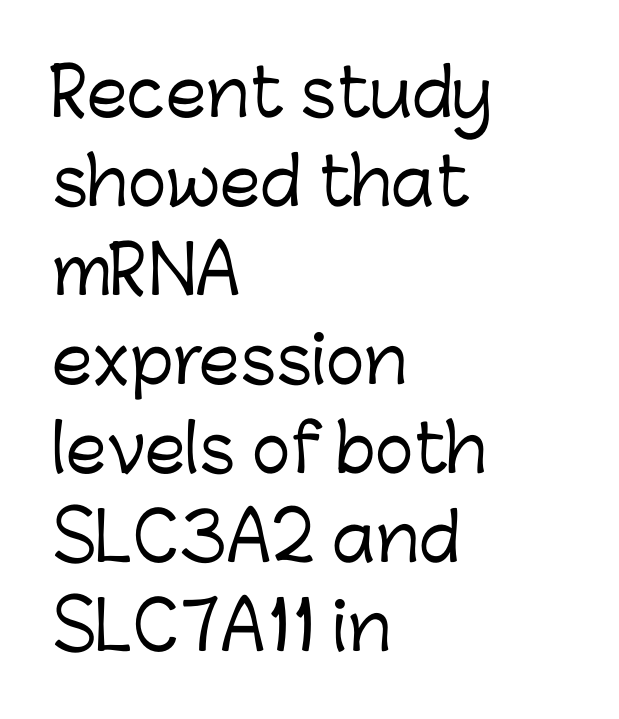
A typesetter would call this leading conventional body-copy spacing. The letters stand upright; this is a roman face. A classic flush-left, rag-right setting is used for this passage. The passage shown is not underscored anywhere. To sum up the face: it is a sans, with no serifs.
